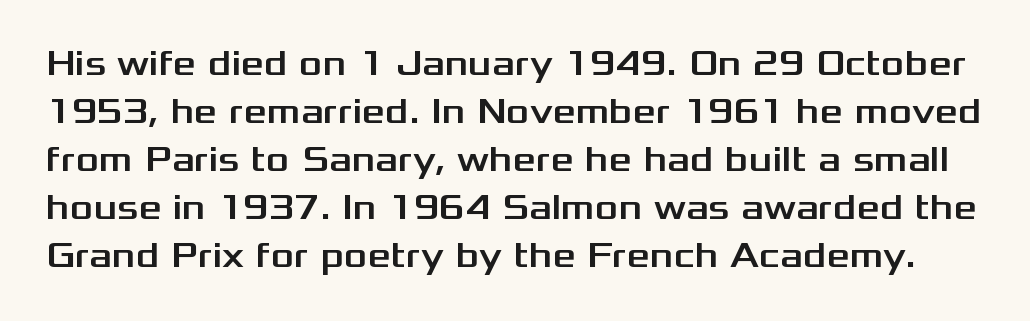
{"serif": "no", "italic": "no", "width": "wide", "stroke_contrast": "medium", "x_height": "medium", "monospaced": "no", "underline": "no", "line_spacing": "normal", "line_spacing_ratio": 1.33, "letter_spacing": "normal", "letter_spacing_em": 0.0, "glyph_px": 36}
